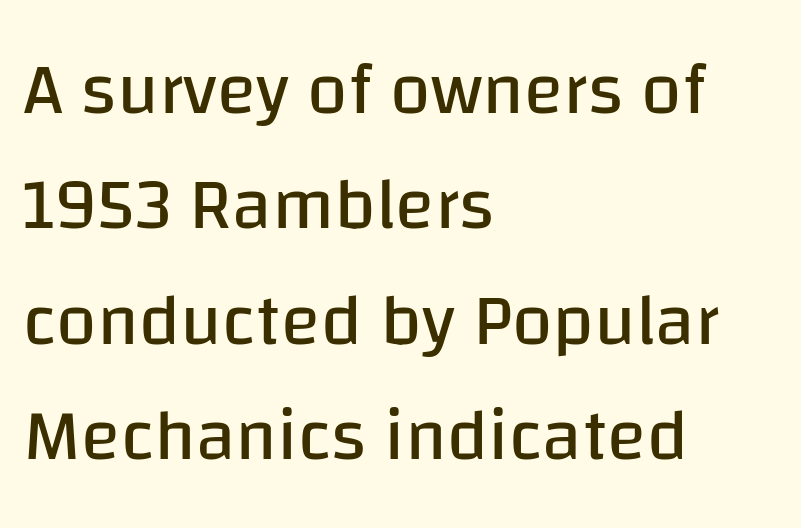
Q: Is the text bold? A: No.
Q: Is the text italic (slanted)? A: No, it is upright.
Q: Is the typeface a serif or a sans-serif typeface? A: Sans-serif.
Q: Is the text underlined? A: No.
Q: How is the paragraph aligned? A: Left-aligned.
Q: Is the spacing between letters normal or unusually wide? A: Normal.
Q: Is the spacing between lines tight, normal or loose? A: Normal.
Q: Width (condensed, normal, or wide)? A: Normal.
Q: Stroke contrast? A: Low.
Q: x-height? A: Large.
Q: Monospaced? A: No.
